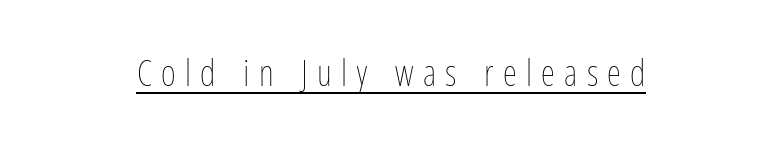
{"italic": "no", "bold": "no", "weight": "thin", "width": "condensed", "stroke_contrast": "low", "x_height": "medium", "monospaced": "no", "underline": "yes", "align": "center", "letter_spacing": "wide", "letter_spacing_em": 0.26, "glyph_px": 36}
